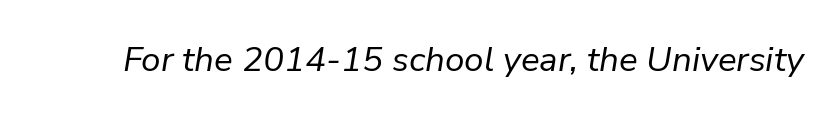
Honestly, the letter spacing is just normal — you wouldn't notice it. Weight: regular or lighter. The face used here is proportionally spaced, like ordinary book or web type. Type without underlining.
